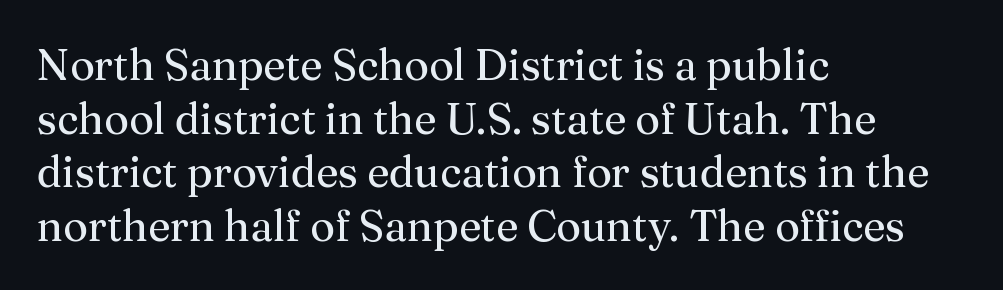
The specimen omits any rule beneath the text block's lines. Old-style or modern, the face here clearly has serifs. Summary of vertical rhythm: regular, with standard interline spacing. Default kerning and tracking; the words read as compact shapes. Is this a fixed-width face? No — the glyphs have proportional, varying widths.
